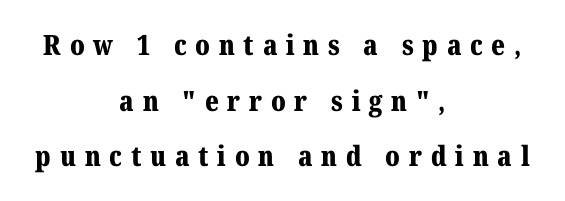
The image shows 28 px bold serif type, upright; set centered, loose line spacing (1.99x), unusually wide letter spacing (+0.31 em), not underlined; medium stroke contrast and a medium x-height.
